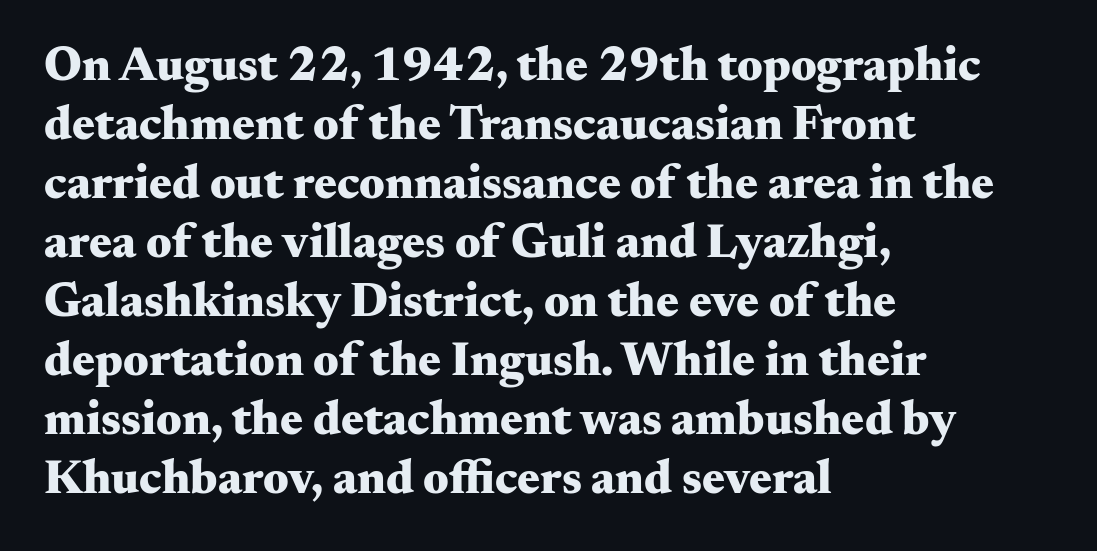
{"serif": "yes", "italic": "no", "bold": "yes", "weight": "heavy", "width": "wide", "stroke_contrast": "medium", "x_height": "small", "monospaced": "no", "underline": "no", "align": "left", "line_spacing_ratio": 1.23, "letter_spacing": "normal", "letter_spacing_em": 0.0, "glyph_px": 48}
